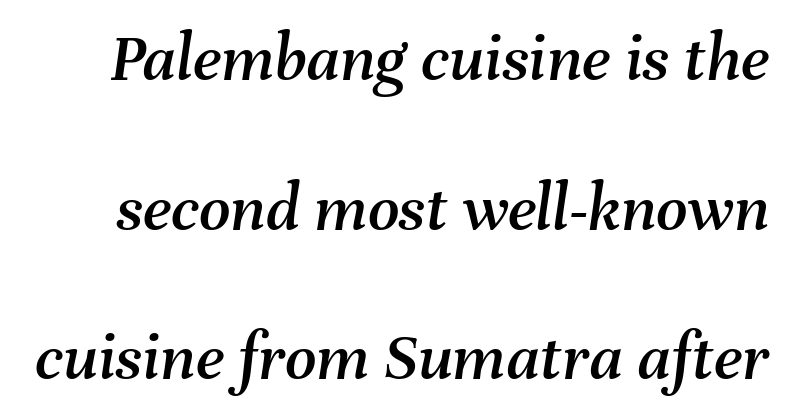
The image shows 69 px text type, italic (leaning right); set loose line spacing (2.17x), normal letter spacing, not underlined; medium stroke contrast and a medium x-height.
